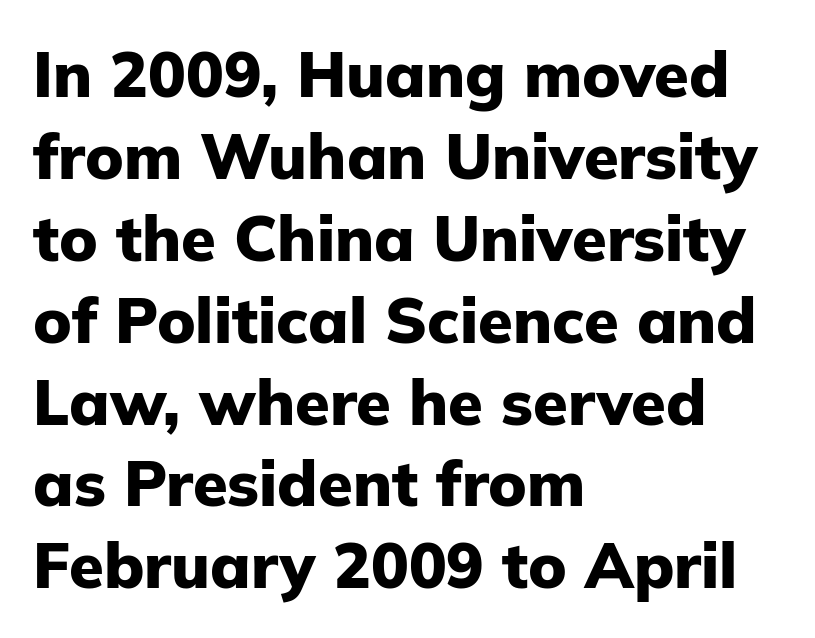
The ragged edge is on the right, which tells us the setting is flush left. Does the weight exceed regular? Yes, all the way to bold. The face used here is proportionally spaced, like ordinary book or web type. Notice how descenders clear the ascenders below comfortably — that's standard leading. Tall strokes in this sample are plumb rather than angled. Has an underline been added? It has not.
